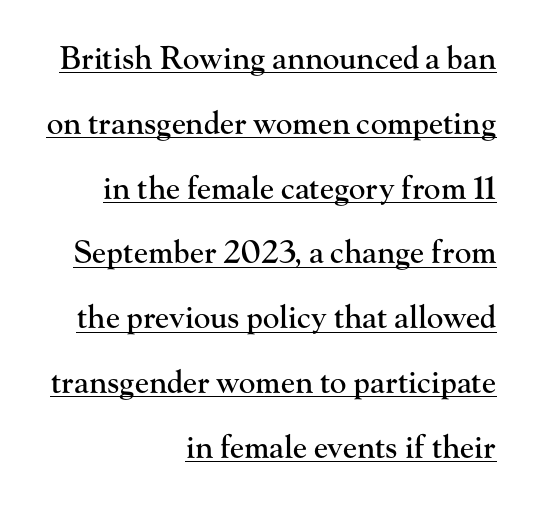
The image shows 31 px serif type, upright; set right-aligned, loose line spacing (2.09x), normal letter spacing, underlined; high stroke contrast and a small x-height.
